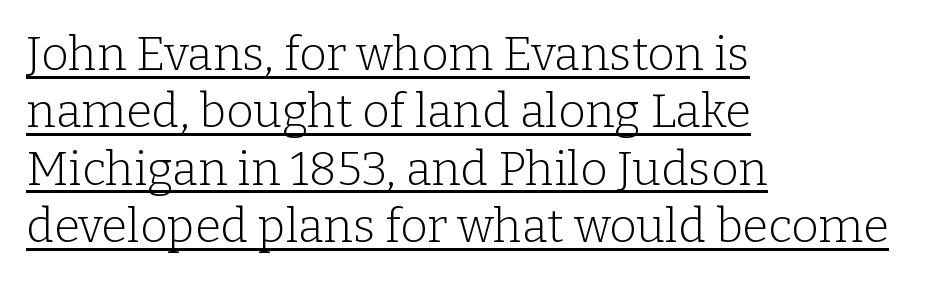
Horizontal alignment here is leftward, the default for most running prose. Nobody touched the tracking dial on this one. The lettering stays uniformly vertical, giving the passage a roman look. Students, observe the line beneath the letters — that is underlining. Is this a fixed-width face? No — the glyphs have proportional, varying widths. The designer went with a serif here, giving each stem small feet.
